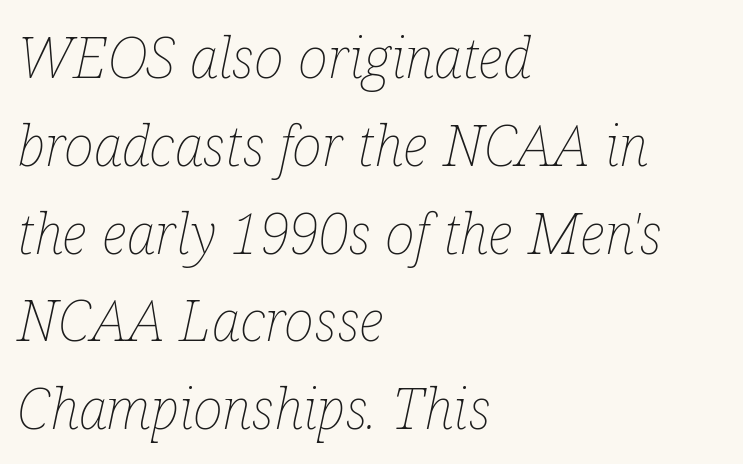
The image shows 57 px thin, condensed type, italic (leaning right); set left-aligned, normal line spacing (1.54x), normal letter spacing, not underlined; low stroke contrast and a medium x-height.
